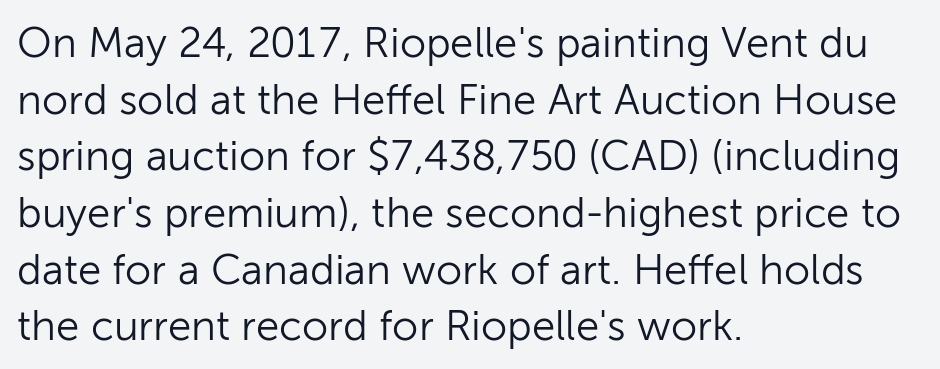
Q: Is the text bold? A: No.
Q: Is the text italic (slanted)? A: No, it is upright.
Q: Is the typeface a serif or a sans-serif typeface? A: Sans-serif.
Q: Is the text underlined? A: No.
Q: How is the paragraph aligned? A: Left-aligned.
Q: Is the spacing between letters normal or unusually wide? A: Normal.
Q: Is the spacing between lines tight, normal or loose? A: Normal.
Q: Width (condensed, normal, or wide)? A: Normal.
Q: Stroke contrast? A: Low.
Q: x-height? A: Medium.
Q: Monospaced? A: No.
